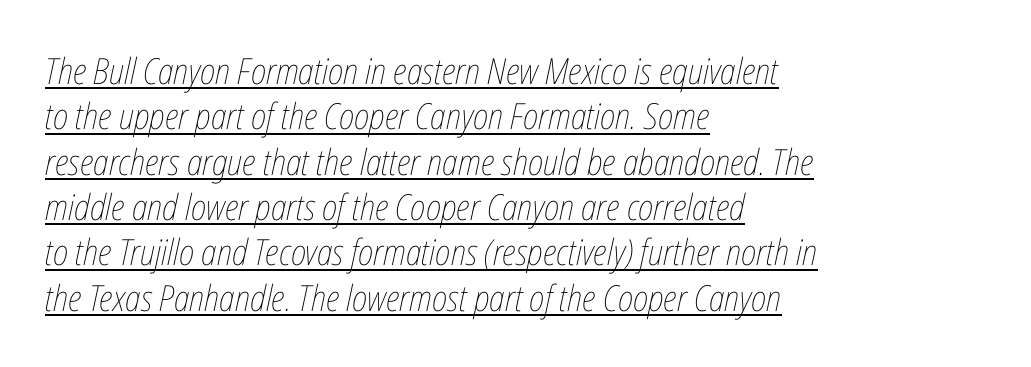
The rendering uses natural spacing where letterforms have individual widths. The passage shown has conventional tracking throughout. Compared with undecorated copy, this sample adds a rule below the words. Yep, that's italic — everything's leaning. Rows of type keep a routine distance in the vertical direction. The font is comparable to plain body text, perhaps lighter.
